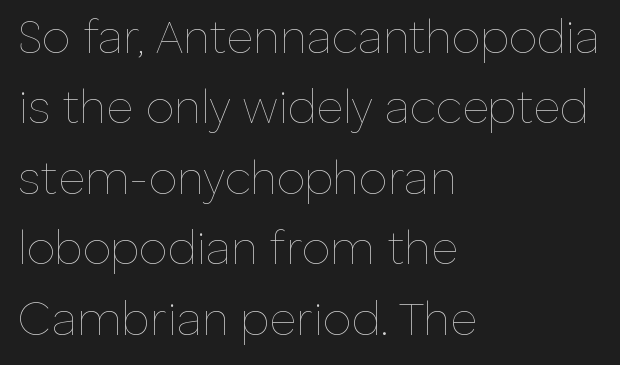
Q: Is the text bold? A: No.
Q: Is the text italic (slanted)? A: No, it is upright.
Q: Is the text underlined? A: No.
Q: How is the paragraph aligned? A: Left-aligned.
Q: Is the spacing between letters normal or unusually wide? A: Normal.
Q: Is the spacing between lines tight, normal or loose? A: Normal.
Q: Width (condensed, normal, or wide)? A: Normal.
Q: Stroke contrast? A: Low.
Q: x-height? A: Medium.
Q: Monospaced? A: No.
